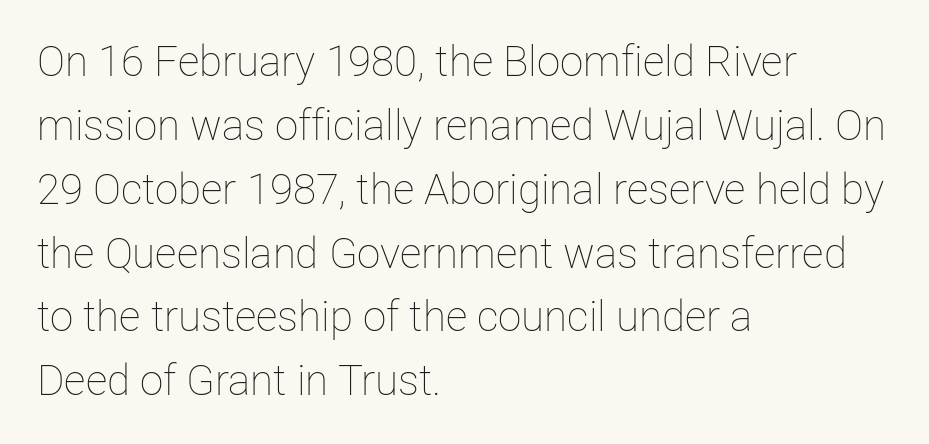
The weight would be labelled regular, book, light, or lighter still. You could not count columns in this text — the font is proportionally spaced. Does extra space separate the letters? No, they use regular spacing. The specimen reads as upright at a glance.
